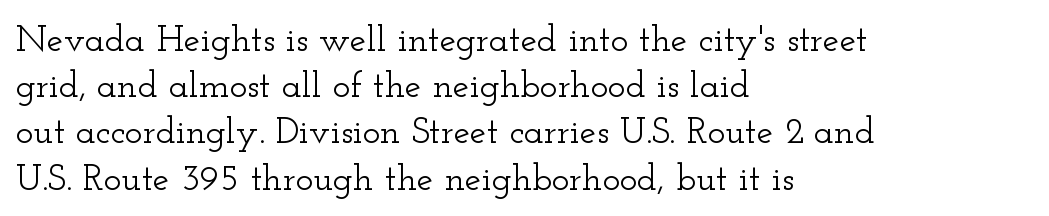
{"serif": "yes", "italic": "no", "width": "wide", "stroke_contrast": "low", "x_height": "small", "monospaced": "no", "underline": "no", "align": "left", "line_spacing": "normal", "line_spacing_ratio": 1.25, "letter_spacing": "normal", "letter_spacing_em": 0.0, "glyph_px": 37}
